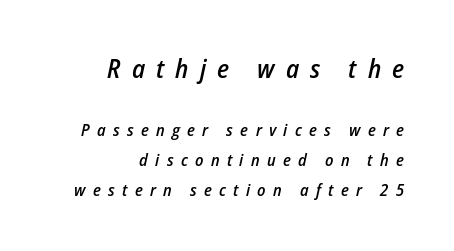
Q: Is the text bold? A: Semi-bold.
Q: Is the text italic (slanted)? A: Yes, it leans right by about 12 degrees.
Q: Is the text underlined? A: No.
Q: How is the paragraph aligned? A: Right-aligned.
Q: Is the spacing between letters normal or unusually wide? A: Unusually wide.
Q: Which block of text is set in a larger size, the first (top) or the second (bottom)? A: The first (top) one.
